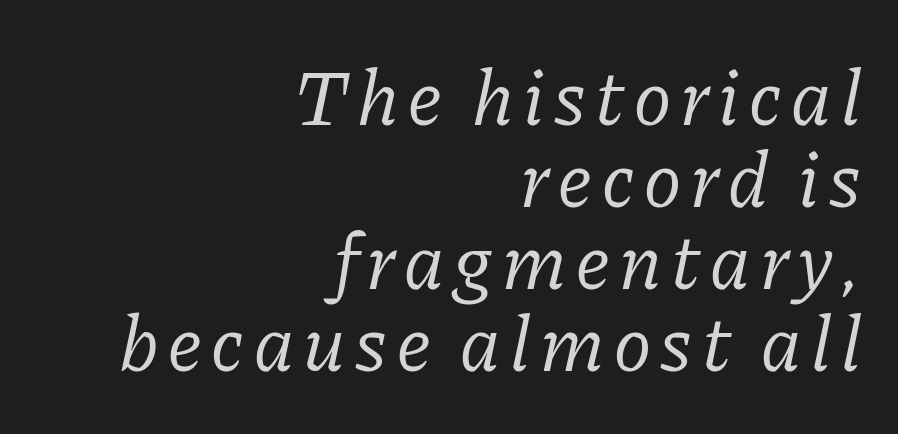
{"serif": "yes", "italic": "yes", "lean": "right", "slant_degrees": 11, "bold": "no", "weight": "regular", "width": "normal", "stroke_contrast": "low", "x_height": "medium", "monospaced": "no", "underline": "no", "align": "right", "line_spacing": "tight", "line_spacing_ratio": 1.04, "glyph_px": 79}
